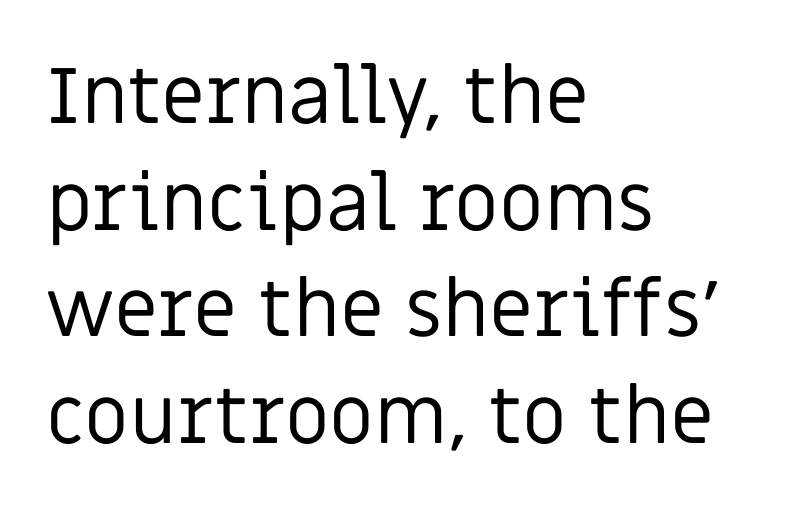
The image shows 79 px regular-weight sans-serif type, upright; set left-aligned, normal line spacing (1.35x), normal letter spacing, not underlined; low stroke contrast and a large x-height.
